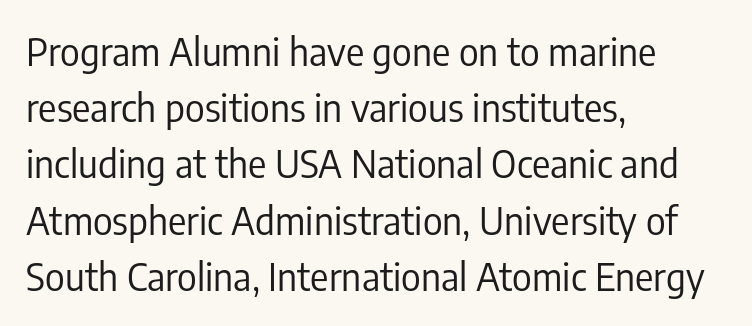
Q: Is the text bold? A: No.
Q: Is the text italic (slanted)? A: No, it is upright.
Q: Is the typeface a serif or a sans-serif typeface? A: Sans-serif.
Q: Is the text underlined? A: No.
Q: How is the paragraph aligned? A: Left-aligned.
Q: Is the spacing between letters normal or unusually wide? A: Normal.
Q: Is the spacing between lines tight, normal or loose? A: Normal.
Q: Width (condensed, normal, or wide)? A: Condensed.
Q: Stroke contrast? A: Low.
Q: x-height? A: Medium.
Q: Monospaced? A: No.
